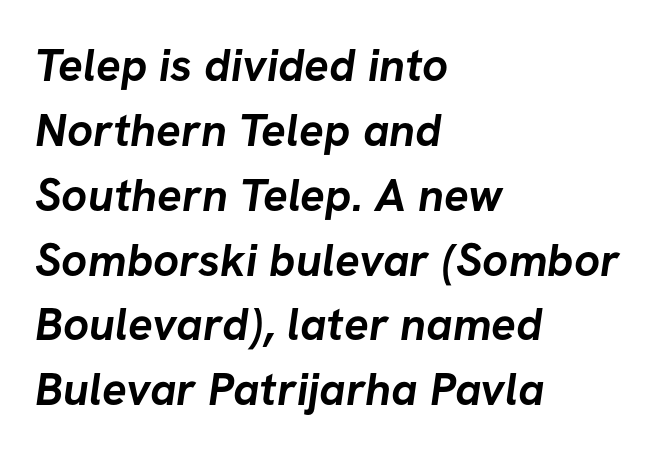
The image shows 46 px semibold sans-serif type; set left-aligned, normal line spacing (1.41x), normal letter spacing, not underlined; low stroke contrast and a medium x-height.
